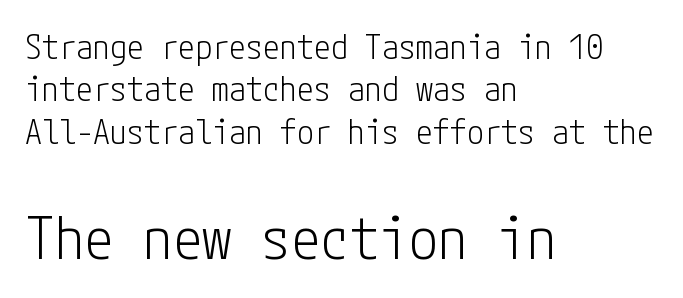
The image shows 59 px light, condensed sans-serif type, upright; set left-aligned, normal line spacing (1.25x), normal letter spacing, not underlined; the second (bottom) block is 1.74x larger; low stroke contrast and a medium x-height.
